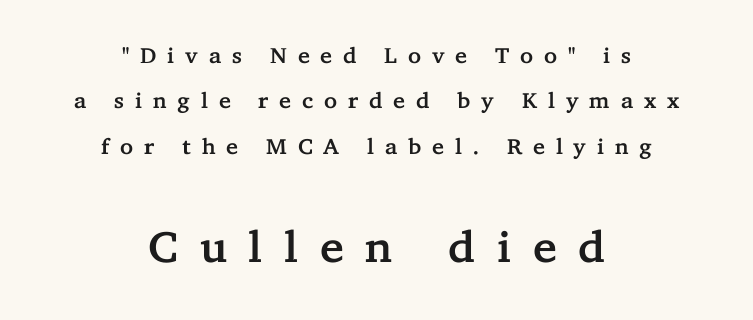
The characters display serif detailing at their extremities. The lines in this sample share a center point and differ in where they start and stop. The rendering uses natural spacing where letterforms have individual widths. The passage shown stacks its lines with a broad gap.
